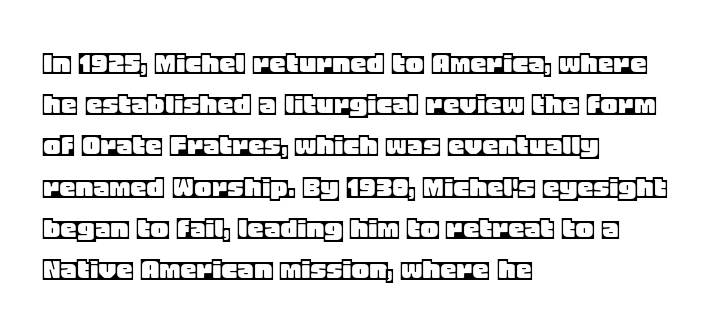
Note the varied advance widths — an 'i' is clearly narrower than an 'm'. The horizontal fit of the characters is conventional and even. Does the leading feel generous? No, just average. The letters stand upright; this is a roman face. Casual observation: everything's shoved over to the left.
